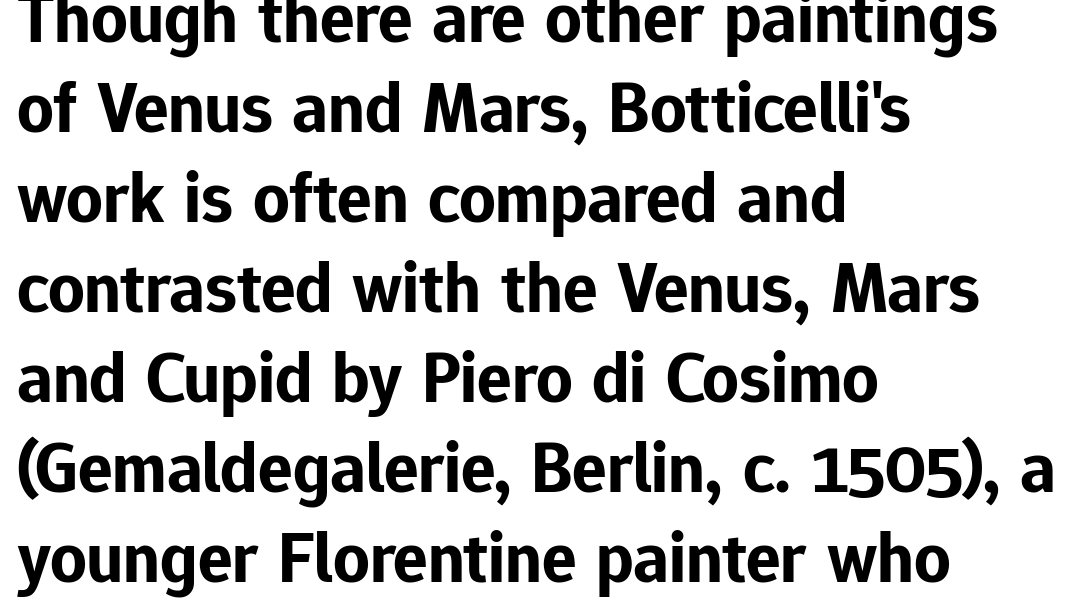
The image shows 72 px bold sans-serif type, upright; set left-aligned, normal line spacing (1.25x), normal letter spacing, not underlined; low stroke contrast and a medium x-height.
